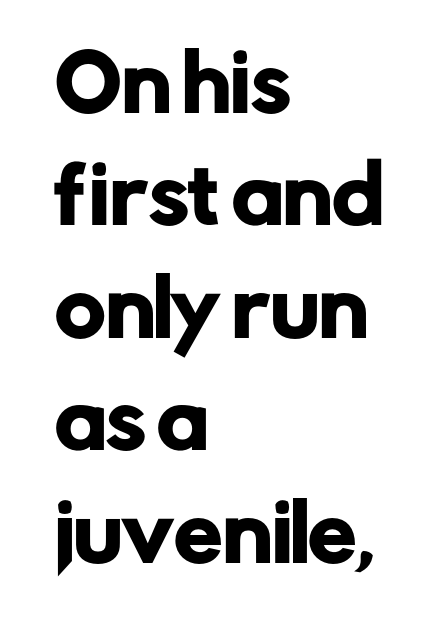
These lines are rendered in a variable-pitch font. The axis of the letterforms is exactly vertical. Rows of type keep a routine distance in the vertical direction. The words here are not underlined. This sample is left-justified, so line endings fall wherever the words run out.
